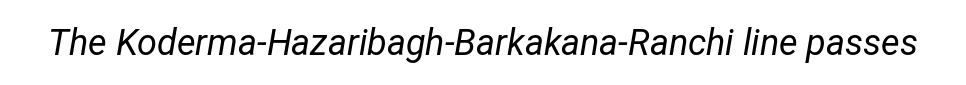
{"italic": "yes", "lean": "right", "slant_degrees": 12, "bold": "no", "weight": "regular", "width": "condensed", "stroke_contrast": "low", "x_height": "medium", "monospaced": "no", "underline": "no", "letter_spacing": "normal", "letter_spacing_em": 0.0, "glyph_px": 36}
